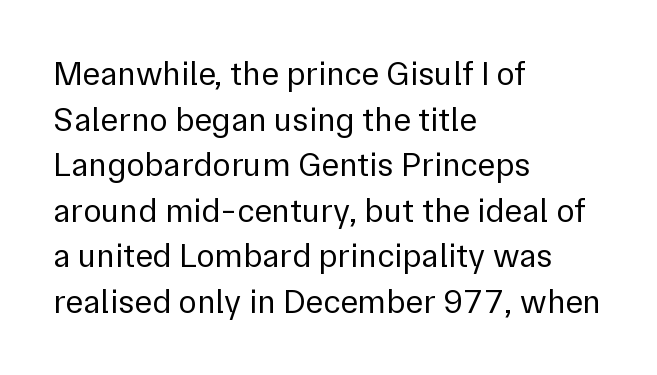
{"serif": "no", "italic": "no", "bold": "no", "weight": "regular", "width": "normal", "x_height": "medium", "monospaced": "no", "underline": "no", "align": "left", "line_spacing": "normal", "line_spacing_ratio": 1.34, "letter_spacing": "normal", "letter_spacing_em": 0.0, "glyph_px": 34}
